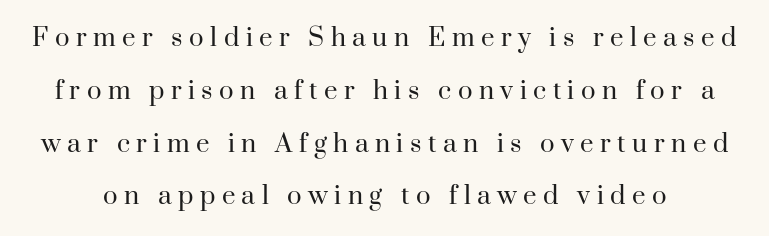
The tracking reads as deliberately expanded to a designer's eye. What's the leading like? Stretched, with rows far apart. Notice how the stems are strictly vertical — no italics here. The baseline area is clear. Counters stay open thanks to moderate or lighter strokes.
